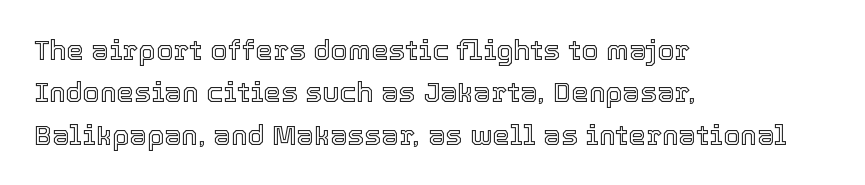
The image shows 28 px text type, upright; set left-aligned, normal line spacing (1.51x), normal letter spacing, not underlined; a medium x-height.
